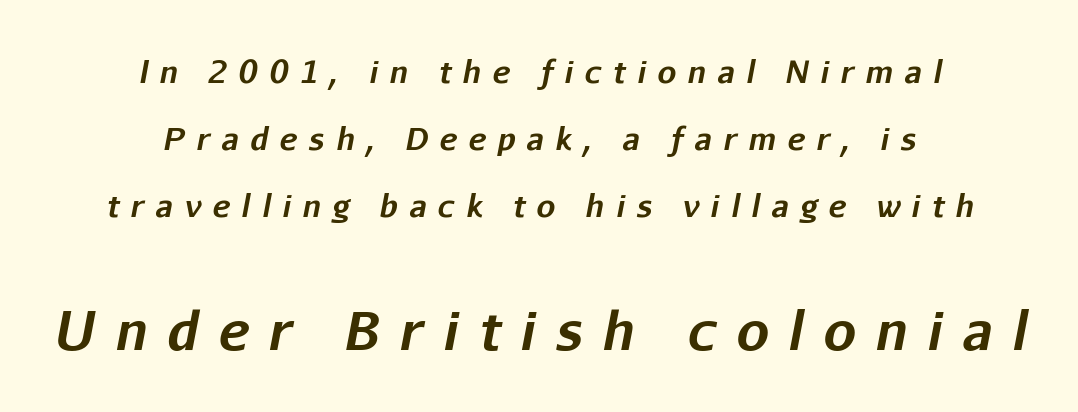
A centered setting, common on invitations and titles, is used for this passage. These lines were composed using italics. Notice how thick the strokes are: this is what a full bold looks like. The space between consecutive lines is lavish. Someone cranked the tracking dial way up on this one. The letters in the lower block stand taller than those in the block above.
